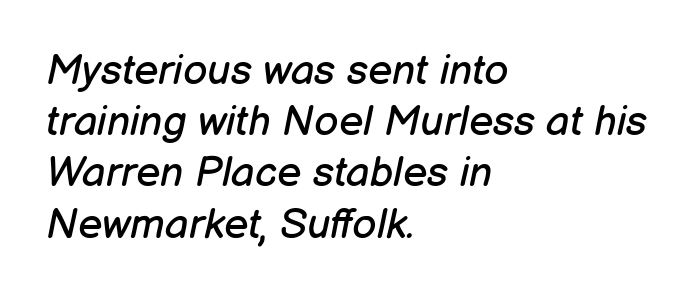
The compositor pushed each line to the left boundary. The letterforms sit shoulder to shoulder at normal distance. Underline: absent. No letter is thick-stroked: the sample isn't bold.
